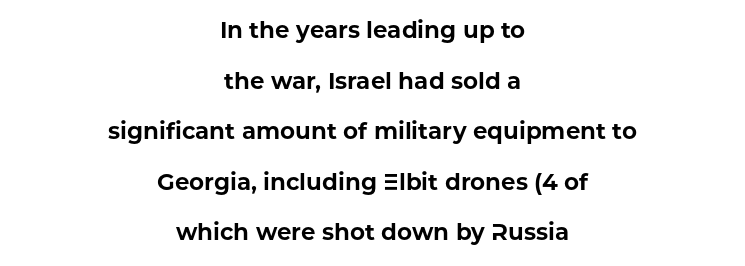
{"italic": "no", "bold": "yes", "underline": "no", "align": "center", "line_spacing": "loose", "line_spacing_ratio": 2.2, "letter_spacing": "normal", "letter_spacing_em": 0.0, "glyph_px": 23}
